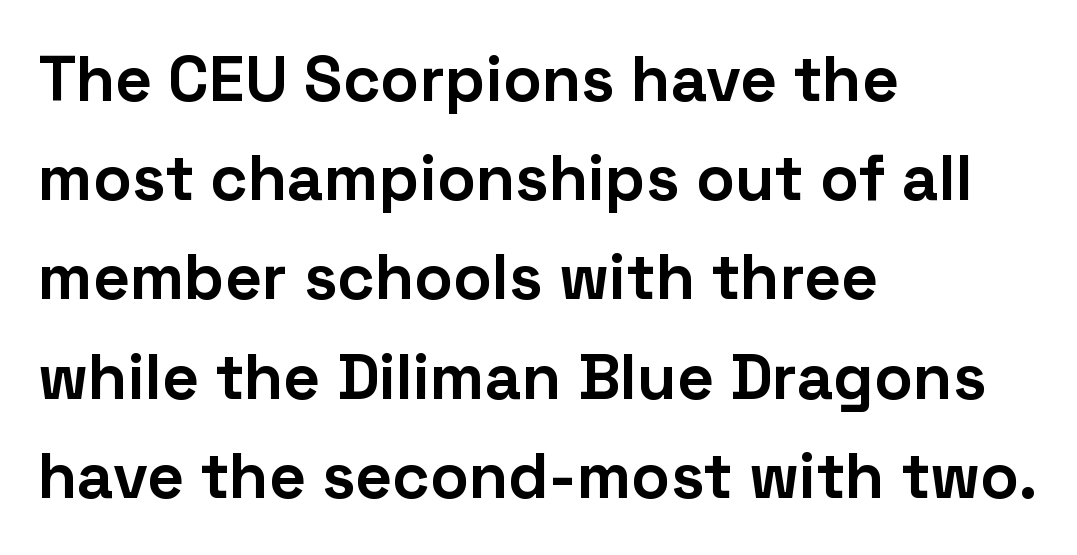
Q: Is the text bold? A: Yes.
Q: Is the text italic (slanted)? A: No, it is upright.
Q: Is the typeface a serif or a sans-serif typeface? A: Sans-serif.
Q: Is the text underlined? A: No.
Q: How is the paragraph aligned? A: Left-aligned.
Q: Is the spacing between letters normal or unusually wide? A: Normal.
Q: Is the spacing between lines tight, normal or loose? A: Normal.
Q: Width (condensed, normal, or wide)? A: Normal.
Q: Stroke contrast? A: Low.
Q: x-height? A: Medium.
Q: Monospaced? A: No.
